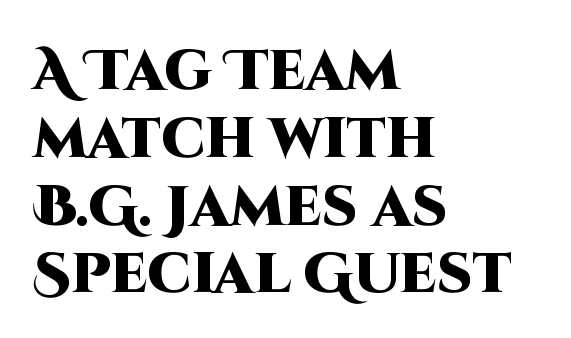
{"serif": "no", "italic": "no", "bold": "yes", "weight": "heavy", "width": "normal", "stroke_contrast": "high", "x_height": "large", "monospaced": "no", "underline": "no", "align": "left", "line_spacing_ratio": 1.21, "letter_spacing": "normal", "letter_spacing_em": 0.0, "glyph_px": 56}
